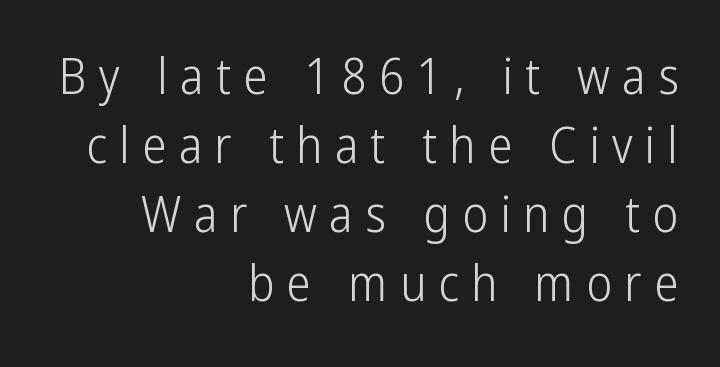
Q: Is the text bold? A: No.
Q: Is the text italic (slanted)? A: No, it is upright.
Q: Is the typeface a serif or a sans-serif typeface? A: Sans-serif.
Q: Is the text underlined? A: No.
Q: How is the paragraph aligned? A: Right-aligned.
Q: Is the spacing between letters normal or unusually wide? A: Unusually wide.
Q: Is the spacing between lines tight, normal or loose? A: Normal.
Q: Width (condensed, normal, or wide)? A: Condensed.
Q: Stroke contrast? A: Low.
Q: x-height? A: Medium.
Q: Monospaced? A: No.
